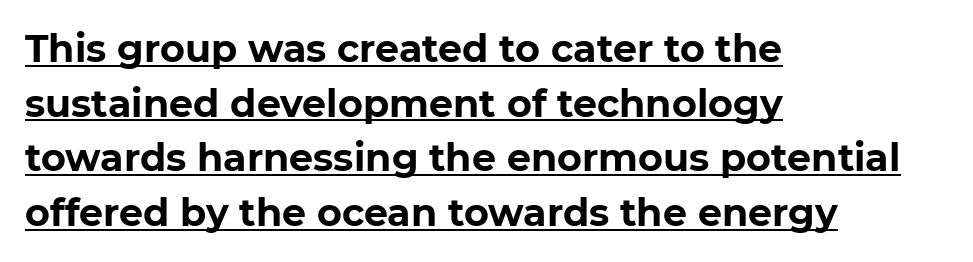
The image shows 38 px bold sans-serif type; set left-aligned, normal line spacing (1.44x), normal letter spacing, underlined; low stroke contrast and a medium x-height.
